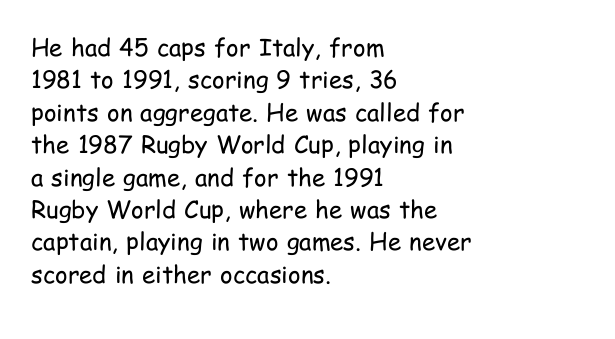
Q: Is the text bold? A: No.
Q: Is the text italic (slanted)? A: No, it is upright.
Q: Is the text underlined? A: No.
Q: How is the paragraph aligned? A: Left-aligned.
Q: Is the spacing between letters normal or unusually wide? A: Normal.
Q: Is the spacing between lines tight, normal or loose? A: Normal.
